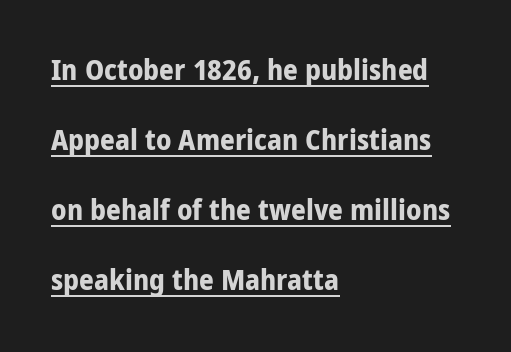
The image shows 29 px bold, condensed sans-serif type, upright; set left-aligned, loose line spacing (2.41x), normal letter spacing, underlined; low stroke contrast and a large x-height.
